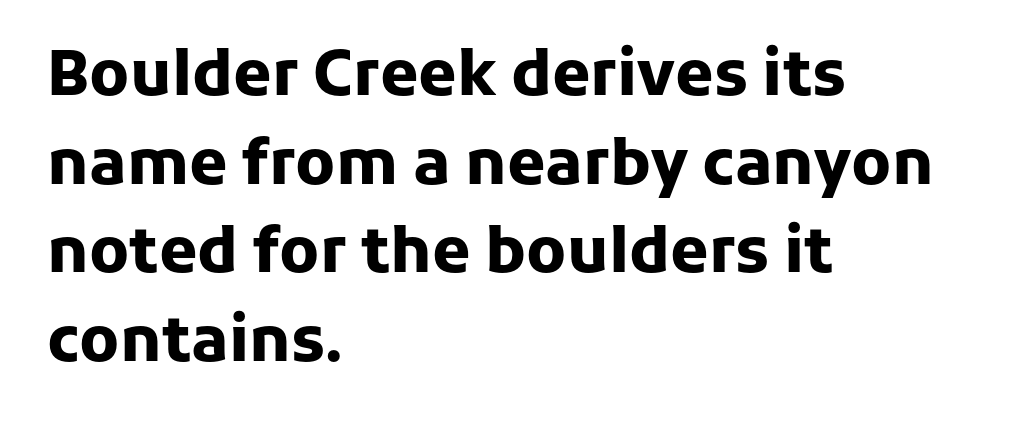
{"serif": "no", "italic": "no", "bold": "yes", "weight": "heavy", "width": "normal", "stroke_contrast": "low", "x_height": "medium", "monospaced": "no", "underline": "no", "align": "left", "line_spacing": "normal", "line_spacing_ratio": 1.43, "letter_spacing": "normal", "letter_spacing_em": 0.0, "glyph_px": 62}
